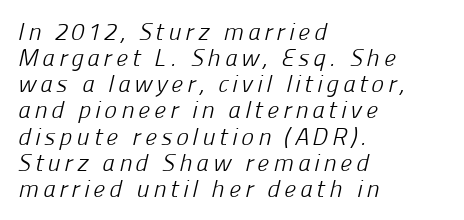
Q: Is the text bold? A: No.
Q: Is the text underlined? A: No.
Q: How is the paragraph aligned? A: Left-aligned.
Q: Is the spacing between lines tight, normal or loose? A: Tight.
